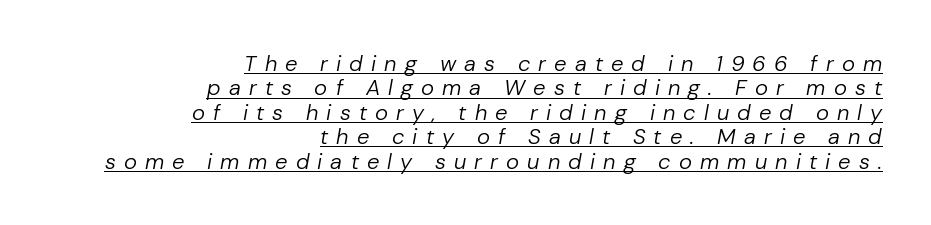
{"italic": "yes", "lean": "right", "slant_degrees": 10, "bold": "no", "underline": "yes", "align": "right", "line_spacing": "tight", "line_spacing_ratio": 1.11, "letter_spacing": "wide", "letter_spacing_em": 0.37, "glyph_px": 22}
